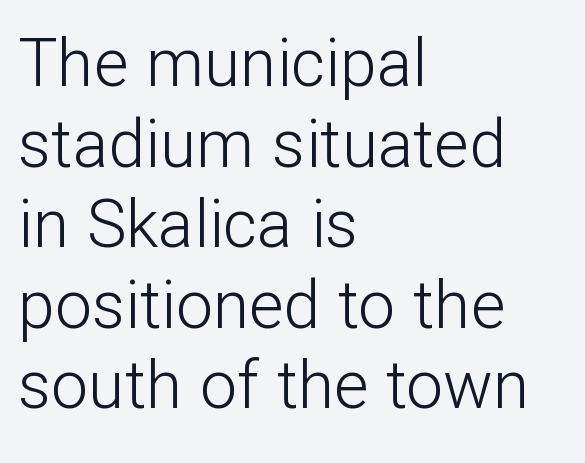
The image shows 66 px light sans-serif type, upright; set left-aligned, line spacing 1.22x, normal letter spacing, not underlined; low stroke contrast and a medium x-height.
